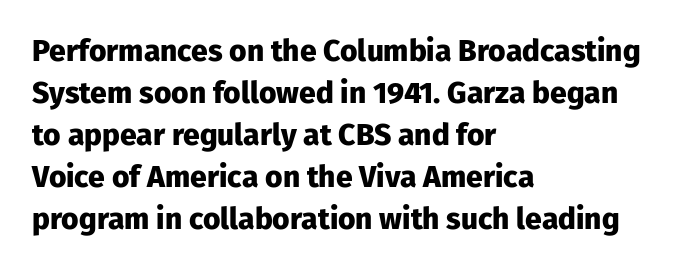
Q: Is the text bold? A: Yes.
Q: Is the text italic (slanted)? A: No, it is upright.
Q: Is the typeface a serif or a sans-serif typeface? A: Sans-serif.
Q: Is the text underlined? A: No.
Q: How is the paragraph aligned? A: Left-aligned.
Q: Is the spacing between letters normal or unusually wide? A: Normal.
Q: Is the spacing between lines tight, normal or loose? A: Normal.
Q: Width (condensed, normal, or wide)? A: Normal.
Q: Stroke contrast? A: Low.
Q: x-height? A: Medium.
Q: Monospaced? A: No.
